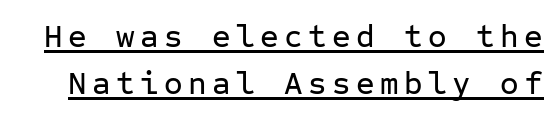
Q: Is the text italic (slanted)? A: No, it is upright.
Q: Is the typeface a serif or a sans-serif typeface? A: Sans-serif.
Q: Is the text underlined? A: Yes.
Q: Is the spacing between lines tight, normal or loose? A: Normal.
Q: Width (condensed, normal, or wide)? A: Normal.
Q: Stroke contrast? A: Low.
Q: x-height? A: Medium.
Q: Monospaced? A: Yes.
